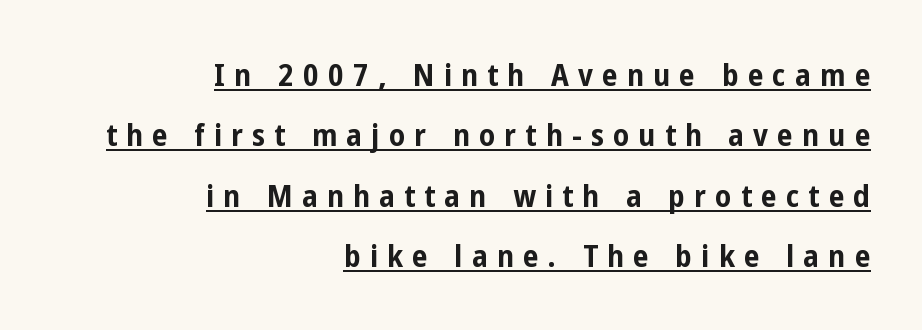
{"serif": "no", "italic": "no", "bold": "yes", "weight": "bold", "width": "condensed", "stroke_contrast": "low", "x_height": "medium", "monospaced": "no", "underline": "yes", "align": "right", "line_spacing": "loose", "line_spacing_ratio": 1.95, "letter_spacing": "wide", "letter_spacing_em": 0.3, "glyph_px": 31}
